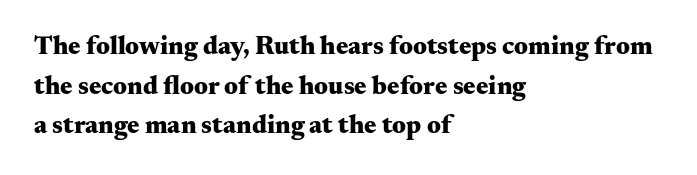
Q: Is the text bold? A: Yes.
Q: Is the text italic (slanted)? A: No, it is upright.
Q: Is the text underlined? A: No.
Q: How is the paragraph aligned? A: Left-aligned.
Q: Is the spacing between letters normal or unusually wide? A: Normal.
Q: Is the spacing between lines tight, normal or loose? A: Normal.
